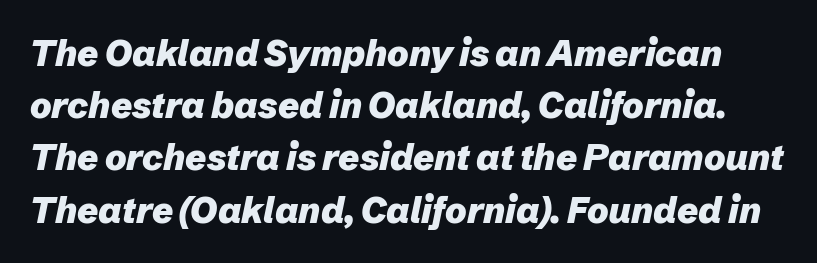
The image shows 36 px heavy type, italic (leaning right); set normal line spacing (1.45x), normal letter spacing, not underlined; low stroke contrast and a medium x-height.
